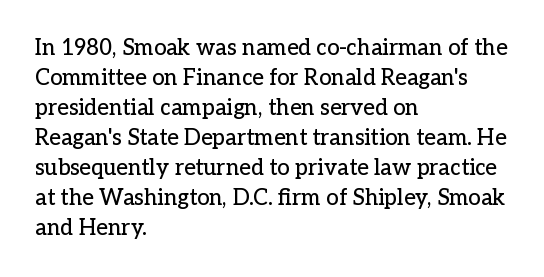
Decoration check: the copy has no underline. A roman cut, with each character standing at attention. The line-height multiplier appears to be the usual default. In CSS terms this would be text-align: left. Words appear dense and cohesive because spacing is normal.
